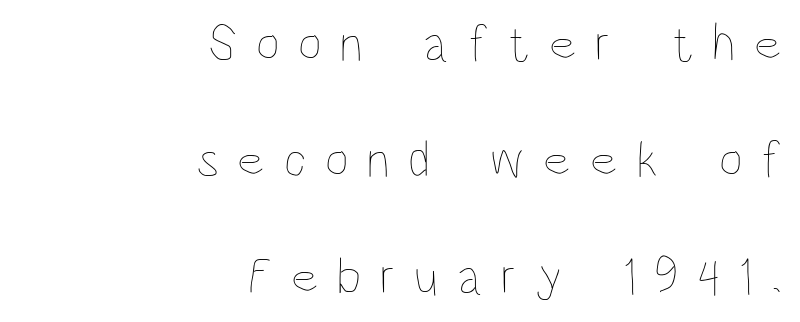
{"italic": "no", "bold": "no", "weight": "thin", "width": "condensed", "stroke_contrast": "low", "x_height": "large", "monospaced": "no", "underline": "no", "align": "right", "line_spacing": "loose", "line_spacing_ratio": 2.24, "letter_spacing": "wide", "letter_spacing_em": 0.36, "glyph_px": 52}
